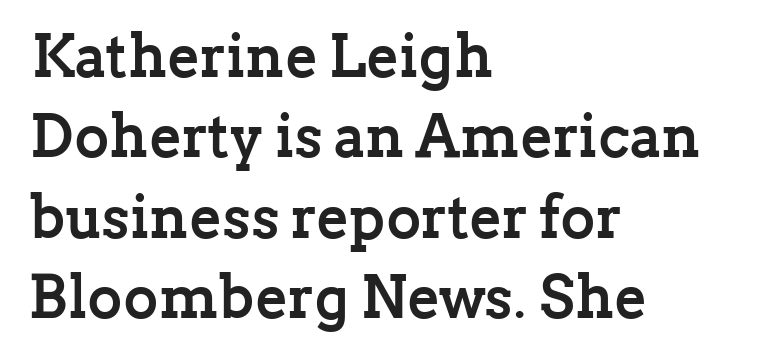
Q: Is the text bold? A: Yes.
Q: Is the text italic (slanted)? A: No, it is upright.
Q: Is the typeface a serif or a sans-serif typeface? A: Serif.
Q: Is the text underlined? A: No.
Q: How is the paragraph aligned? A: Left-aligned.
Q: Is the spacing between letters normal or unusually wide? A: Normal.
Q: Is the spacing between lines tight, normal or loose? A: Normal.
Q: Width (condensed, normal, or wide)? A: Normal.
Q: Stroke contrast? A: Low.
Q: x-height? A: Medium.
Q: Monospaced? A: No.
